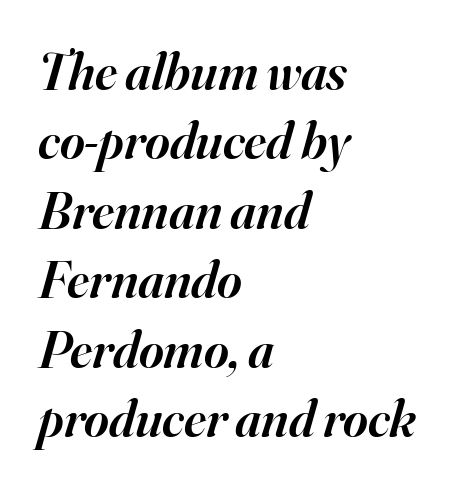
Q: Is the text bold? A: Semi-bold.
Q: Is the text italic (slanted)? A: Yes, it leans right by about 16 degrees.
Q: Is the typeface a serif or a sans-serif typeface? A: Serif.
Q: Is the text underlined? A: No.
Q: How is the paragraph aligned? A: Left-aligned.
Q: Is the spacing between letters normal or unusually wide? A: Normal.
Q: Is the spacing between lines tight, normal or loose? A: Normal.
Q: Width (condensed, normal, or wide)? A: Normal.
Q: Stroke contrast? A: High.
Q: x-height? A: Small.
Q: Monospaced? A: No.
